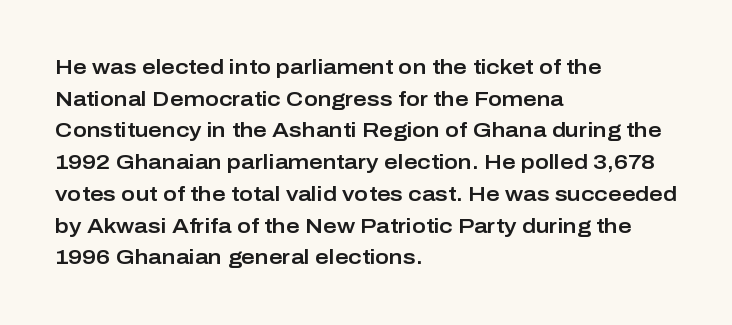
Q: Is the text italic (slanted)? A: No, it is upright.
Q: Is the text underlined? A: No.
Q: How is the paragraph aligned? A: Left-aligned.
Q: Is the spacing between letters normal or unusually wide? A: Normal.
Q: Is the spacing between lines tight, normal or loose? A: Normal.
